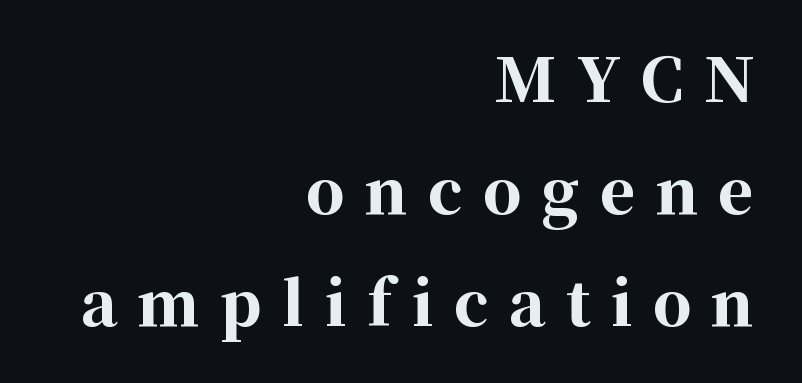
Q: Is the text bold? A: Yes.
Q: Is the text italic (slanted)? A: No, it is upright.
Q: Is the typeface a serif or a sans-serif typeface? A: Serif.
Q: Is the text underlined? A: No.
Q: How is the paragraph aligned? A: Right-aligned.
Q: Is the spacing between letters normal or unusually wide? A: Unusually wide.
Q: Width (condensed, normal, or wide)? A: Normal.
Q: Stroke contrast? A: High.
Q: x-height? A: Medium.
Q: Monospaced? A: No.
